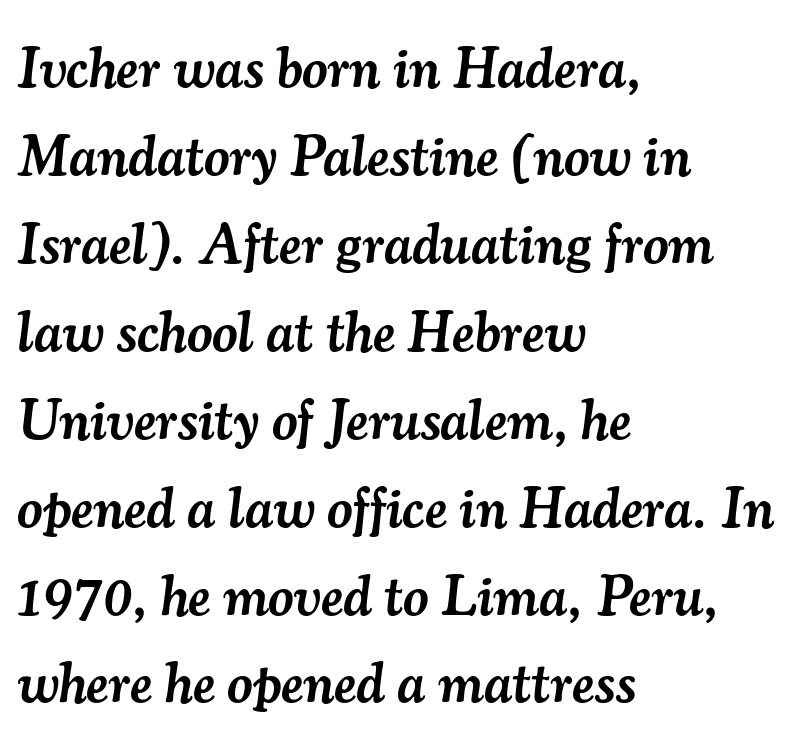
Q: Is the text bold? A: Semi-bold.
Q: Is the text italic (slanted)? A: Yes, it leans right by about 7 degrees.
Q: Is the typeface a serif or a sans-serif typeface? A: Serif.
Q: Is the text underlined? A: No.
Q: How is the paragraph aligned? A: Left-aligned.
Q: Is the spacing between letters normal or unusually wide? A: Normal.
Q: Is the spacing between lines tight, normal or loose? A: Normal.
Q: Width (condensed, normal, or wide)? A: Normal.
Q: Stroke contrast? A: Medium.
Q: x-height? A: Small.
Q: Monospaced? A: No.
